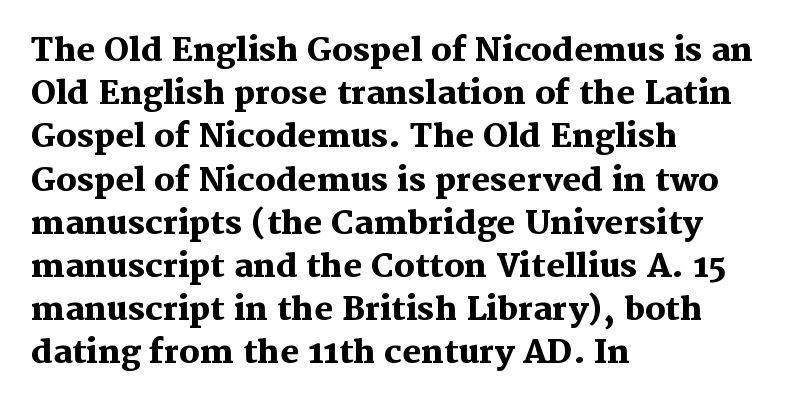
Look at the tracking — it's just the regular setting, nothing added. Is there any slant? The stems are plumb. These lines are rendered in a variable-pitch font. Yep, those are serifs on the letters. Alignment: flush left.
